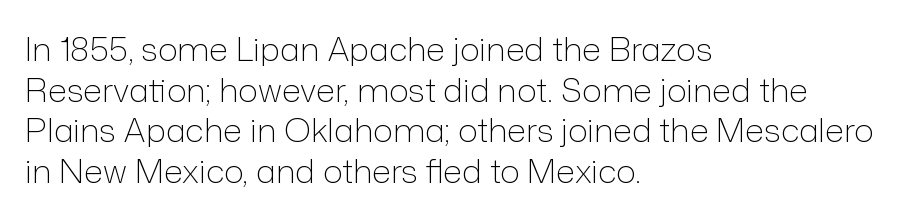
Q: Is the text bold? A: No.
Q: Is the text italic (slanted)? A: No, it is upright.
Q: Is the typeface a serif or a sans-serif typeface? A: Sans-serif.
Q: Is the text underlined? A: No.
Q: How is the paragraph aligned? A: Left-aligned.
Q: Is the spacing between letters normal or unusually wide? A: Normal.
Q: Width (condensed, normal, or wide)? A: Normal.
Q: Stroke contrast? A: Low.
Q: x-height? A: Medium.
Q: Monospaced? A: No.
